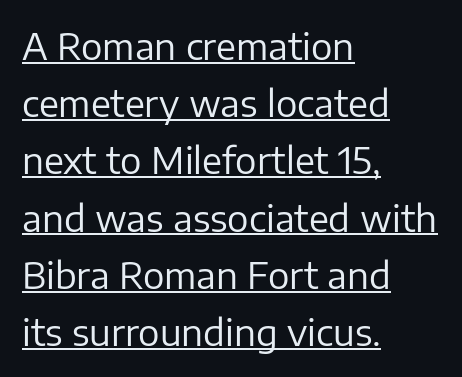
{"serif": "no", "italic": "no", "bold": "no", "weight": "regular", "width": "normal", "stroke_contrast": "low", "x_height": "medium", "monospaced": "no", "underline": "yes", "align": "left", "line_spacing": "normal", "line_spacing_ratio": 1.59, "letter_spacing": "normal", "letter_spacing_em": 0.0, "glyph_px": 36}
